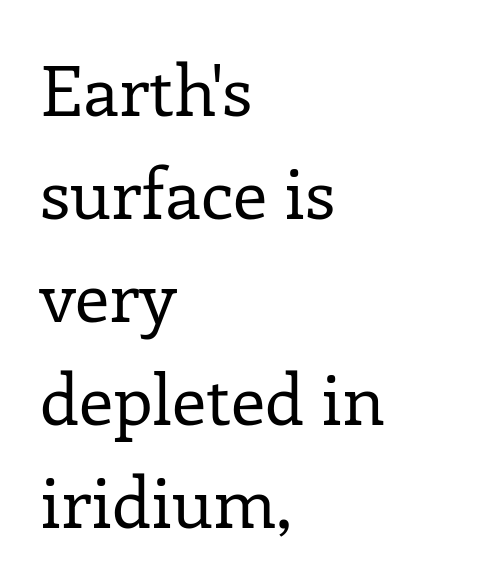
The image shows 70 px regular-weight serif type, upright; set left-aligned, normal line spacing (1.47x), normal letter spacing, not underlined; low stroke contrast and a medium x-height.
